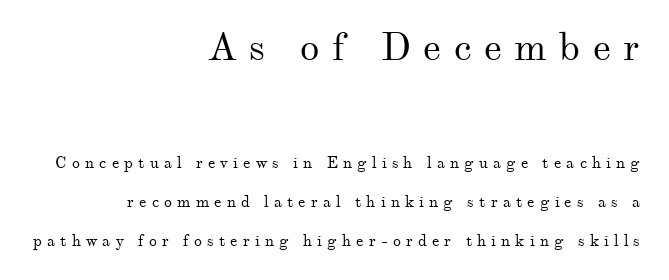
{"serif": "yes", "italic": "no", "bold": "no", "weight": "regular", "width": "normal", "stroke_contrast": "medium", "x_height": "small", "monospaced": "no", "underline": "no", "align": "right", "line_spacing": "loose", "line_spacing_ratio": 2.44, "letter_spacing": "wide", "letter_spacing_em": 0.32, "larger_block": "first", "size_ratio": 2.44, "glyph_px": 39}
